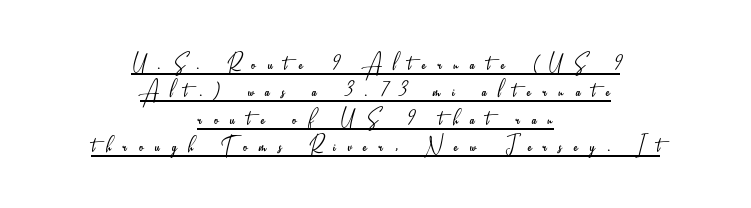
Both edges are ragged and mirror each other, which tells us the setting is centered. You could not count columns in this text — the font is proportionally spaced. Serifs: no, the terminals of the letterforms are clean. The font sits on the lighter half of the weight spectrum, regular included. Tracking here is generous; glyphs stand well apart from one another.
